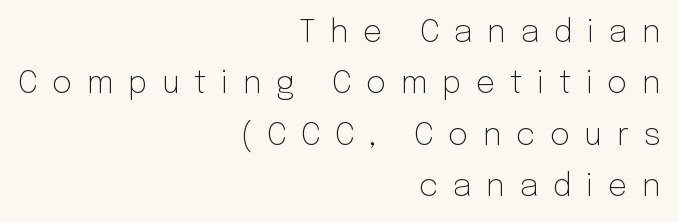
{"serif": "no", "italic": "no", "bold": "no", "weight": "light", "width": "normal", "stroke_contrast": "low", "x_height": "medium", "monospaced": "no", "underline": "no", "align": "right", "line_spacing": "normal", "line_spacing_ratio": 1.66, "letter_spacing": "wide", "letter_spacing_em": 0.47, "glyph_px": 31}
